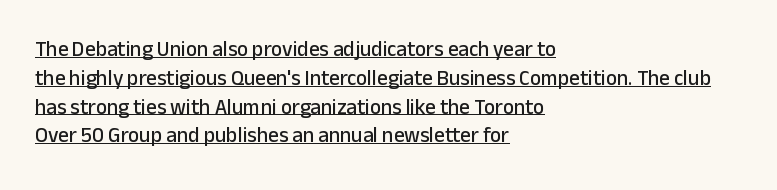
Q: Is the text italic (slanted)? A: No, it is upright.
Q: Is the text underlined? A: Yes.
Q: How is the paragraph aligned? A: Left-aligned.
Q: Is the spacing between letters normal or unusually wide? A: Normal.
Q: Is the spacing between lines tight, normal or loose? A: Normal.
